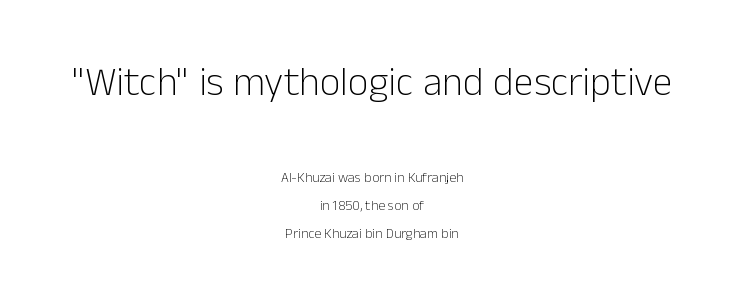
The image shows 40 px light sans-serif type, upright; set centered, loose line spacing (2.02x), normal letter spacing, not underlined; the first (top) block is 2.86x larger; low stroke contrast and a medium x-height.
